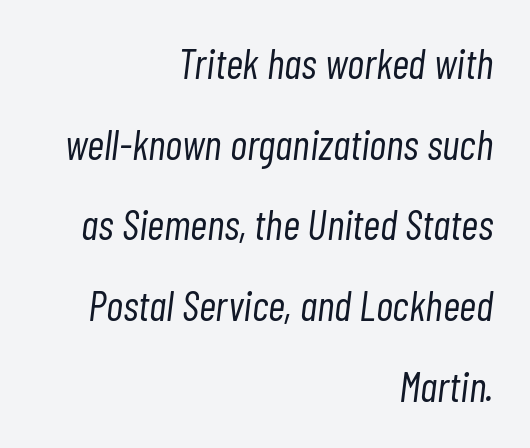
{"italic": "yes", "lean": "right", "slant_degrees": 7, "bold": "no", "weight": "light", "width": "condensed", "stroke_contrast": "low", "x_height": "medium", "monospaced": "no", "underline": "no", "align": "right", "line_spacing": "loose", "line_spacing_ratio": 1.92, "letter_spacing": "normal", "letter_spacing_em": 0.0, "glyph_px": 42}
